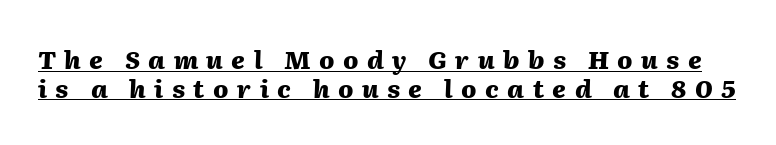
The image shows 25 px bold type, italic (leaning right); set tight line spacing (1.15x), unusually wide letter spacing (+0.34 em), underlined.
